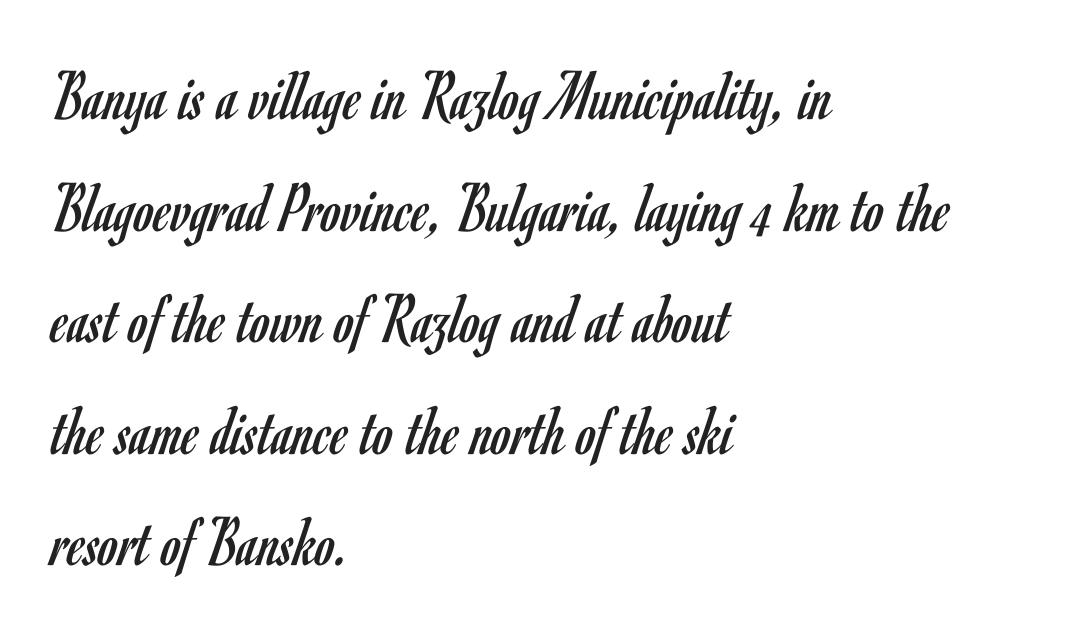
Q: Is the text bold? A: No.
Q: Is the text italic (slanted)? A: Yes.
Q: Is the typeface a serif or a sans-serif typeface? A: Sans-serif.
Q: Is the text underlined? A: No.
Q: How is the paragraph aligned? A: Left-aligned.
Q: Is the spacing between letters normal or unusually wide? A: Normal.
Q: Is the spacing between lines tight, normal or loose? A: Normal.
Q: Width (condensed, normal, or wide)? A: Condensed.
Q: Stroke contrast? A: Low.
Q: x-height? A: Small.
Q: Monospaced? A: No.
